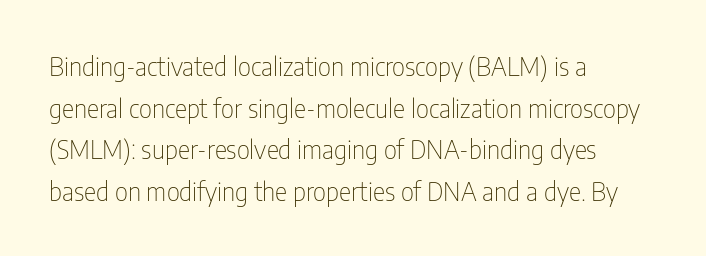
{"italic": "no", "bold": "no", "underline": "no", "align": "left", "line_spacing": "normal", "line_spacing_ratio": 1.6, "letter_spacing": "normal", "letter_spacing_em": 0.0, "glyph_px": 26}
